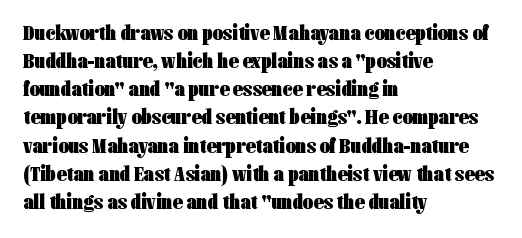
The passage is arranged the way most books set body copy — flush left. No word sits above an underline. Nobody touched the tracking dial on this one. Stroke thickness is high; the sample reads as a true bold.
